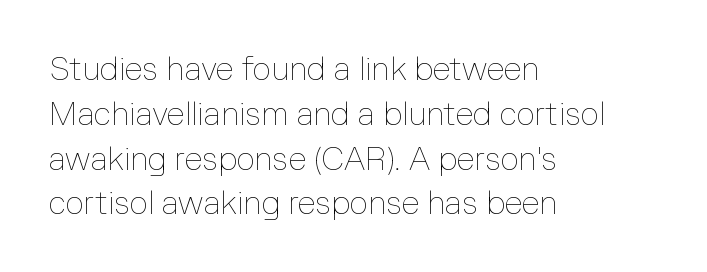
The image shows 32 px thin type, upright; set left-aligned, normal line spacing (1.4x), normal letter spacing, not underlined; low stroke contrast and a medium x-height.
